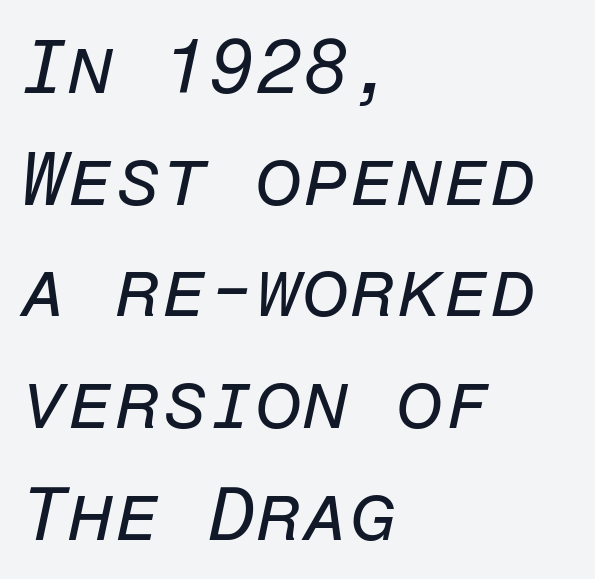
The image shows 76 px regular-weight type, italic (leaning right), monospaced; set left-aligned, normal line spacing (1.47x), normal letter spacing, not underlined; low stroke contrast and a medium x-height.
